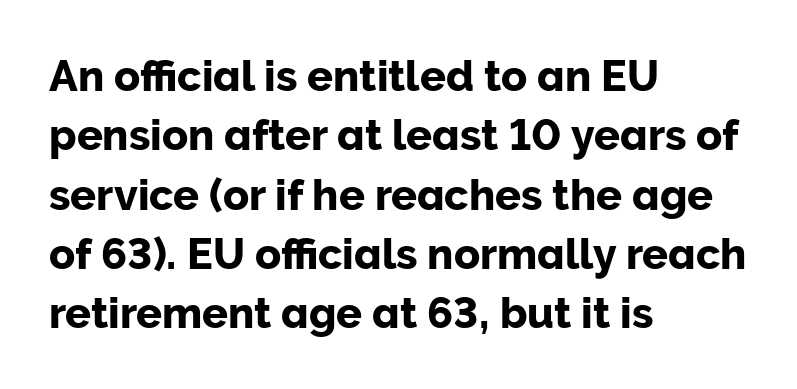
Posture: upright roman. Rows of type keep a routine distance in the vertical direction. Spacing between characters is what you'd get straight out of the box. Where is the straight margin? On the left.
